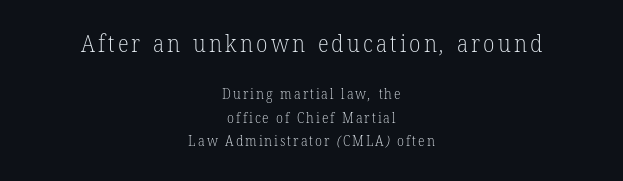
The image shows 23 px text type; set centered, normal line spacing (1.68x), not underlined; the first (top) block is 1.64x larger.
